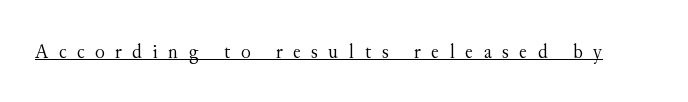
The image shows 22 px text type, upright; set unusually wide letter spacing (+0.47 em), underlined.
